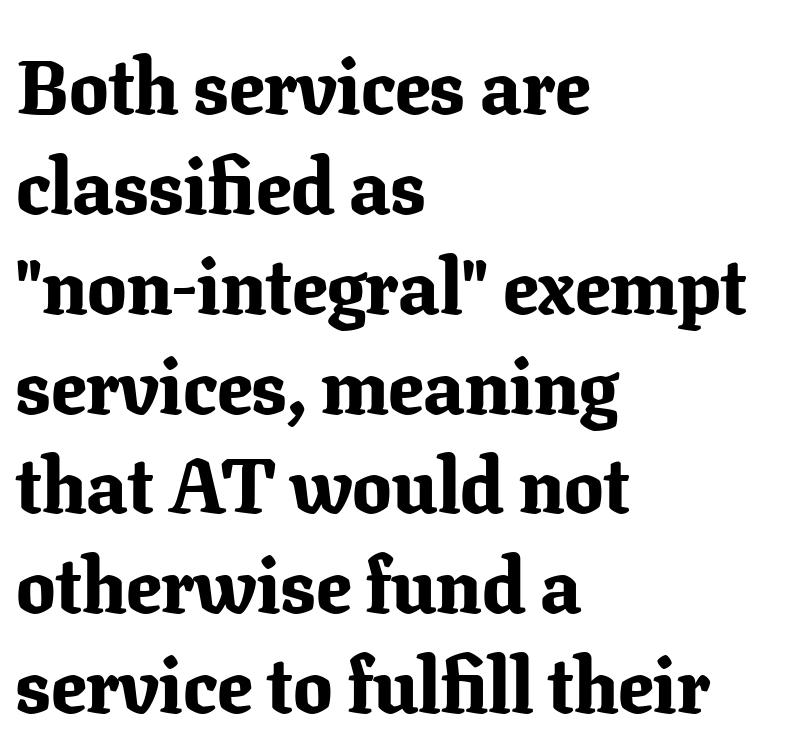
The image shows 78 px bold serif type, upright; set left-aligned, normal line spacing (1.28x), normal letter spacing, not underlined; low stroke contrast and a medium x-height.
